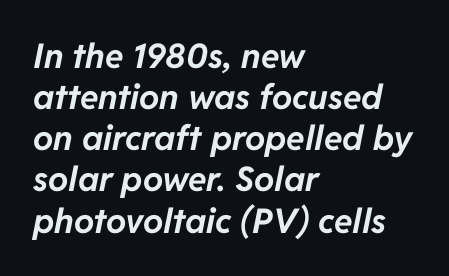
The image shows 34 px bold type, italic (leaning right); set left-aligned, line spacing 1.21x, normal letter spacing, not underlined; low stroke contrast and a medium x-height.
